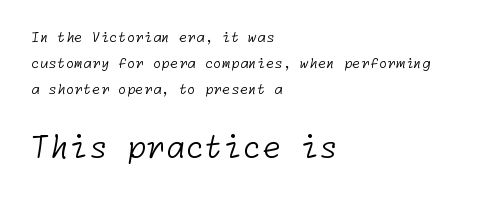
{"serif": "no", "bold": "no", "weight": "light", "width": "normal", "stroke_contrast": "low", "x_height": "medium", "underline": "no", "align": "left", "line_spacing_ratio": 1.85, "letter_spacing": "normal", "letter_spacing_em": 0.0, "larger_block": "second", "size_ratio": 2.21, "glyph_px": 31}
